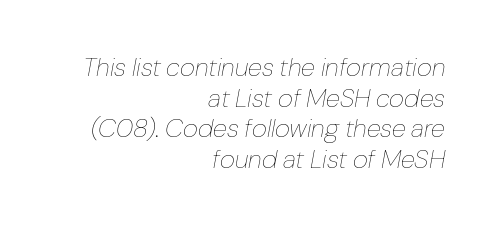
The image shows 26 px text type, italic (leaning right); set right-aligned, line spacing 1.18x, normal letter spacing, not underlined.
